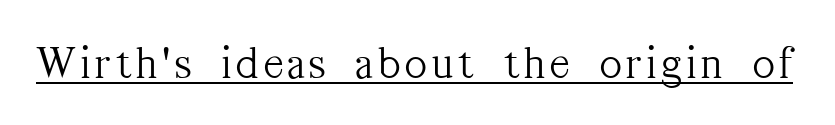
{"serif": "yes", "italic": "no", "bold": "no", "weight": "light", "width": "condensed", "stroke_contrast": "medium", "x_height": "medium", "monospaced": "no", "underline": "yes", "glyph_px": 47}
